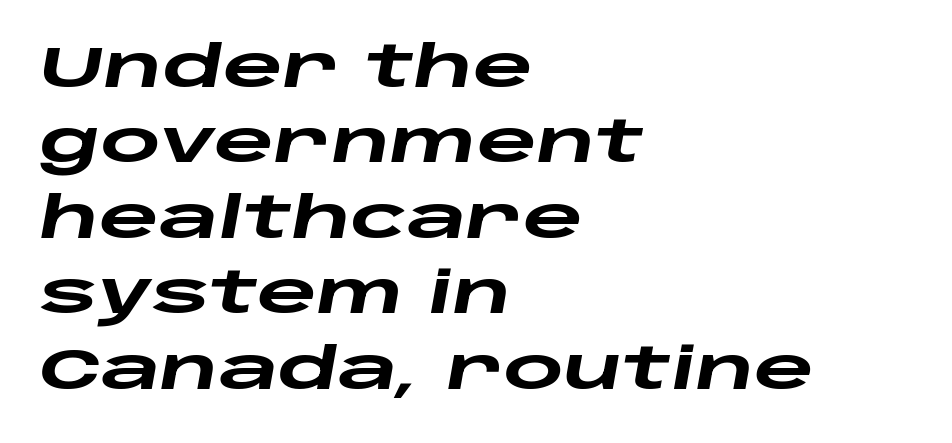
The image shows 58 px heavy, wide type, italic (leaning right); set left-aligned, normal line spacing (1.3x), normal letter spacing, not underlined; low stroke contrast and a large x-height.
